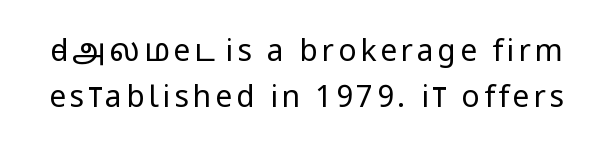
Q: Is the text bold? A: No.
Q: Is the text italic (slanted)? A: No, it is upright.
Q: Is the typeface a serif or a sans-serif typeface? A: Sans-serif.
Q: Is the text underlined? A: No.
Q: Is the spacing between lines tight, normal or loose? A: Normal.
Q: Width (condensed, normal, or wide)? A: Condensed.
Q: Stroke contrast? A: Low.
Q: x-height? A: Large.
Q: Monospaced? A: No.
